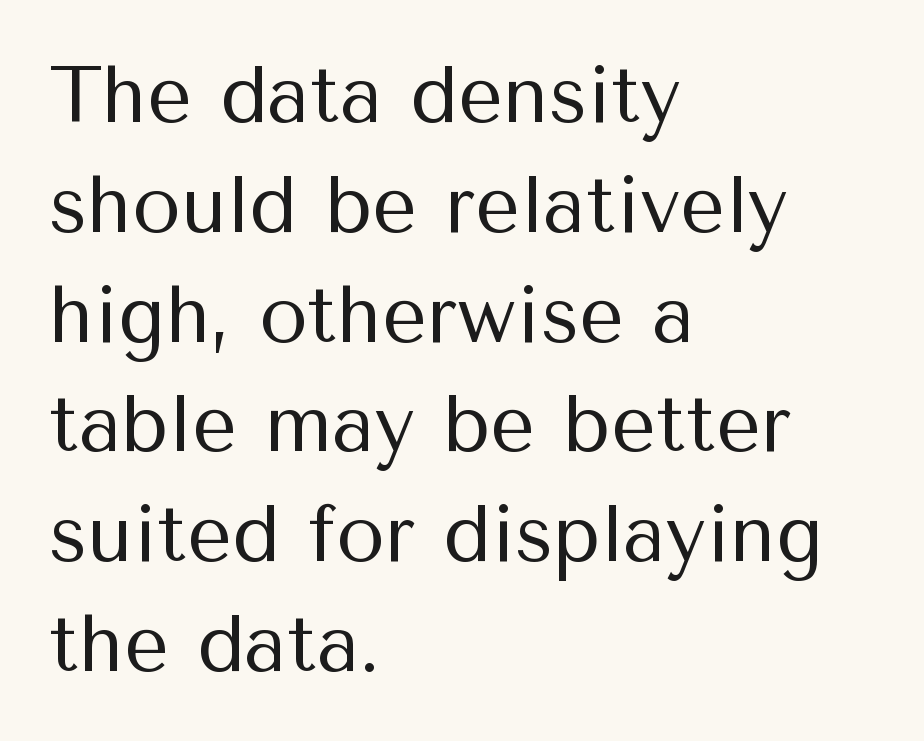
Q: Is the text bold? A: No.
Q: Is the text italic (slanted)? A: No, it is upright.
Q: Is the typeface a serif or a sans-serif typeface? A: Sans-serif.
Q: Is the text underlined? A: No.
Q: How is the paragraph aligned? A: Left-aligned.
Q: Is the spacing between letters normal or unusually wide? A: Normal.
Q: Is the spacing between lines tight, normal or loose? A: Normal.
Q: Width (condensed, normal, or wide)? A: Normal.
Q: Stroke contrast? A: Medium.
Q: x-height? A: Medium.
Q: Monospaced? A: No.
